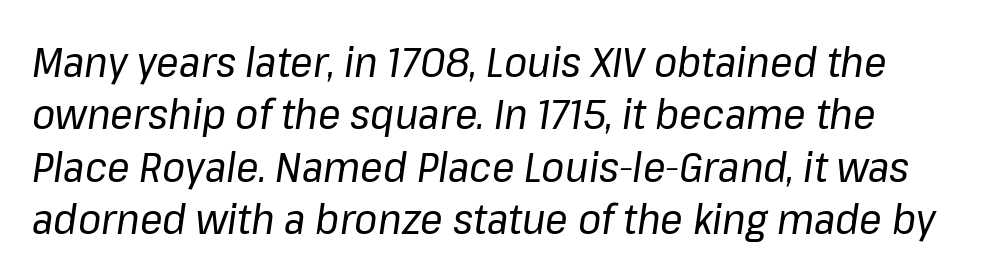
Compared with typical body copy, the letter spacing here is the same. Compared with ordinary roman type, these characters are visibly tilted. The area under the type is left untouched. Think standard paragraph weight, or any step lighter than that.
